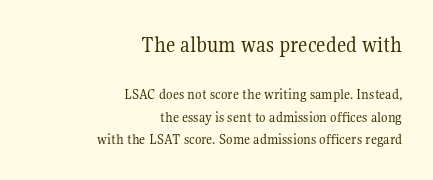
Short and long lines alike share a common ending point at right. Is the stroke heavy? The answer is a plain regular-or-lighter. The rendering keeps characters at their native spacing. A typesetter would call this leading conventional body-copy spacing. Which of the two is more prominent by size? The first, at the top. Underline: absent.
